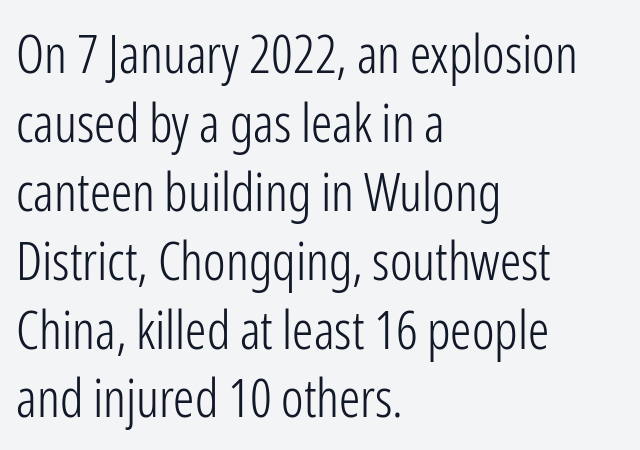
Q: Is the text bold? A: No.
Q: Is the text italic (slanted)? A: No, it is upright.
Q: Is the typeface a serif or a sans-serif typeface? A: Sans-serif.
Q: Is the text underlined? A: No.
Q: How is the paragraph aligned? A: Left-aligned.
Q: Is the spacing between letters normal or unusually wide? A: Normal.
Q: Is the spacing between lines tight, normal or loose? A: Normal.
Q: Width (condensed, normal, or wide)? A: Condensed.
Q: Stroke contrast? A: Low.
Q: x-height? A: Medium.
Q: Monospaced? A: No.
